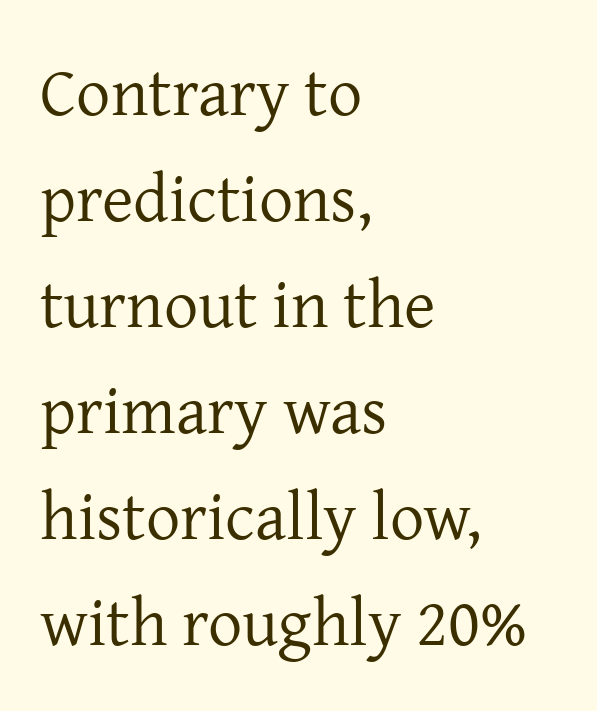
{"serif": "yes", "italic": "no", "bold": "no", "weight": "regular", "width": "normal", "stroke_contrast": "low", "x_height": "medium", "monospaced": "no", "underline": "no", "align": "left", "line_spacing": "normal", "line_spacing_ratio": 1.56, "letter_spacing": "normal", "letter_spacing_em": 0.0, "glyph_px": 68}
